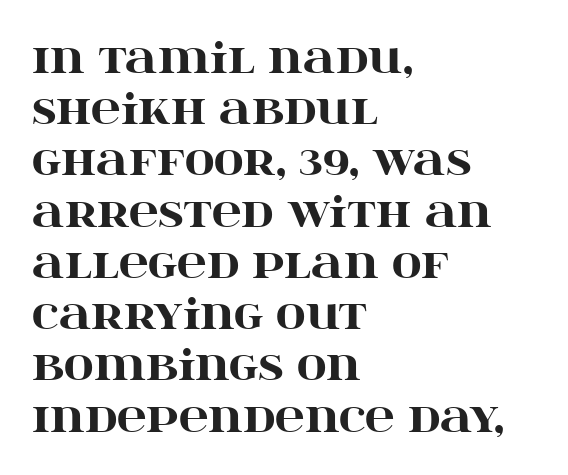
Baseline-to-baseline distance is the conventional proportion of letter height. Every row of glyphs begins at an identical x-position on the left. Has an underline been added? It has not. A typesetter would call this proportional, since set widths differ per character. What stands out about the letter spacing? Nothing — it is the standard amount.
